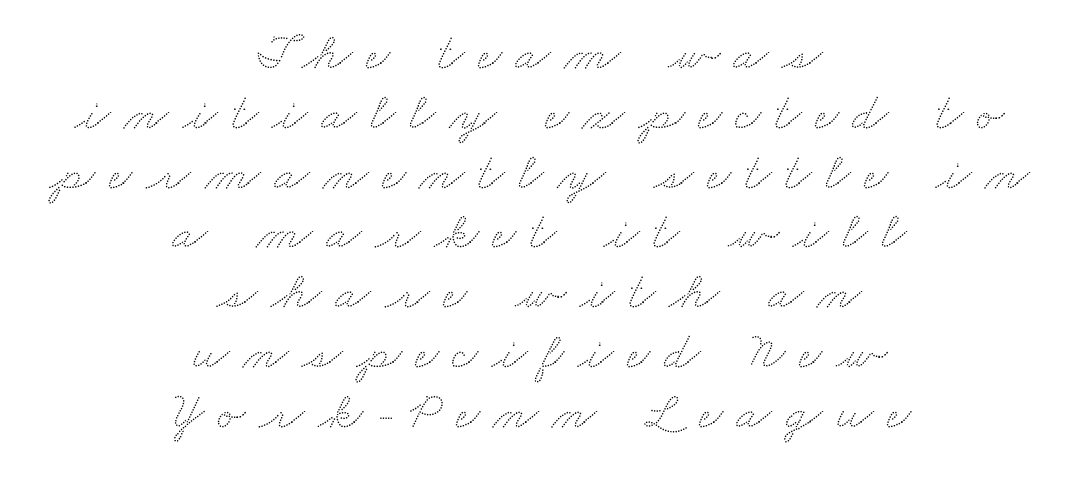
The image shows 52 px wide type; set centered, tight line spacing (1.15x), unusually wide letter spacing (+0.26 em), not underlined; low stroke contrast and a small x-height.
